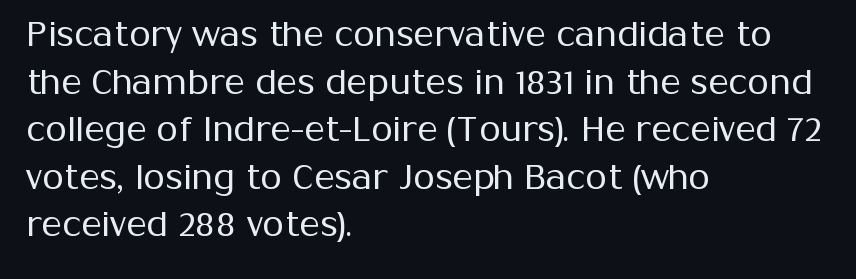
{"serif": "no", "italic": "no", "bold": "no", "weight": "regular", "width": "normal", "stroke_contrast": "medium", "x_height": "medium", "monospaced": "no", "underline": "no", "align": "left", "line_spacing": "normal", "line_spacing_ratio": 1.36, "letter_spacing": "normal", "letter_spacing_em": 0.0, "glyph_px": 35}
